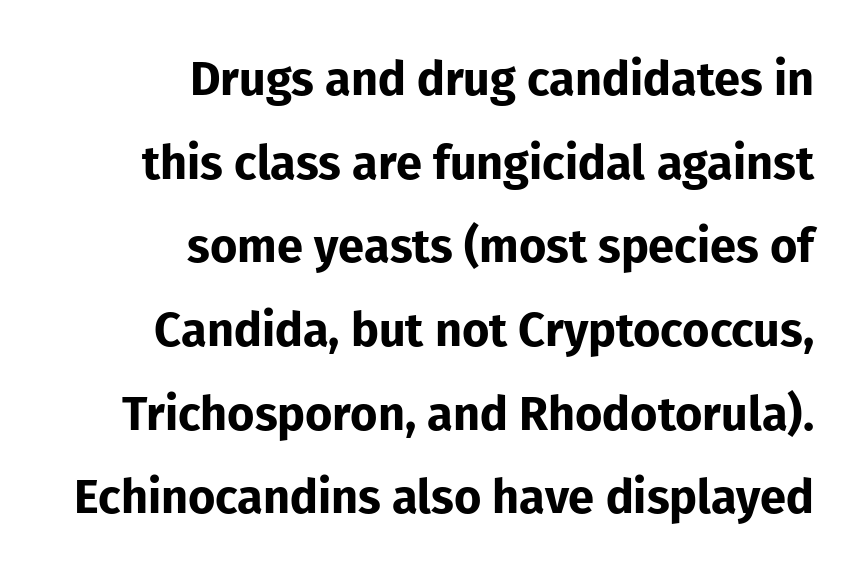
The image shows 47 px bold sans-serif type, upright; set right-aligned, line spacing 1.78x, normal letter spacing, not underlined; low stroke contrast and a medium x-height.
